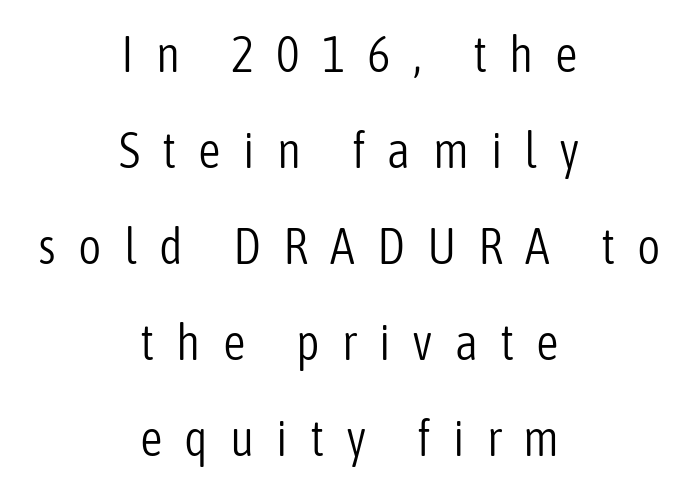
A typesetter would label this face a sans. This sample has the flowing, uneven cadence of proportional lettering. A student would call this center alignment; a typographer would say set centered. The lettering holds an erect, upright posture throughout. Anything drawn beneath the words? Only blank space.
